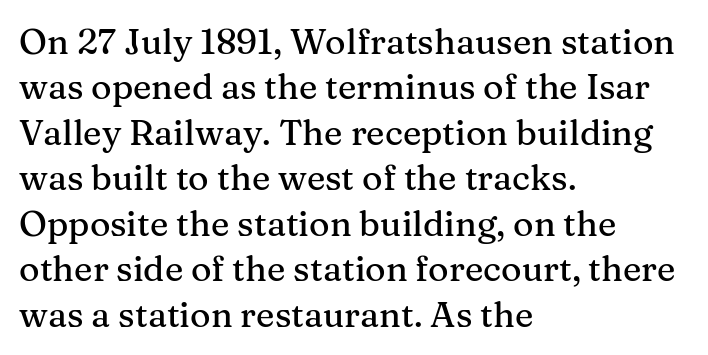
The image shows 35 px serif type, upright; set left-aligned, normal line spacing (1.3x), normal letter spacing, not underlined; medium stroke contrast and a medium x-height.
